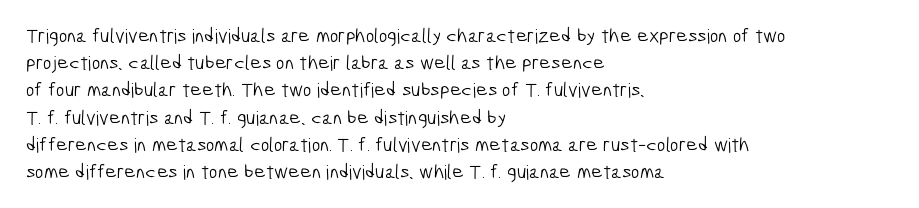
Q: Is the text bold? A: No.
Q: Is the text underlined? A: No.
Q: How is the paragraph aligned? A: Left-aligned.
Q: Is the spacing between letters normal or unusually wide? A: Normal.
Q: Is the spacing between lines tight, normal or loose? A: Normal.
